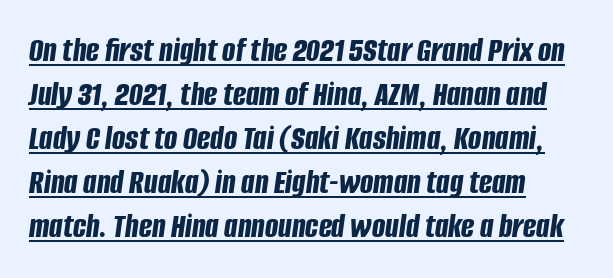
Q: Is the text bold? A: Yes.
Q: Is the text italic (slanted)? A: Yes, it leans right by about 8 degrees.
Q: Is the text underlined? A: Yes.
Q: How is the paragraph aligned? A: Left-aligned.
Q: Is the spacing between letters normal or unusually wide? A: Normal.
Q: Is the spacing between lines tight, normal or loose? A: Normal.
Q: Width (condensed, normal, or wide)? A: Condensed.
Q: Stroke contrast? A: Low.
Q: x-height? A: Large.
Q: Monospaced? A: No.
